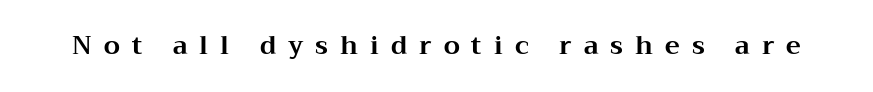
{"italic": "no", "bold": "yes", "underline": "no", "letter_spacing": "wide", "letter_spacing_em": 0.48, "glyph_px": 25}
